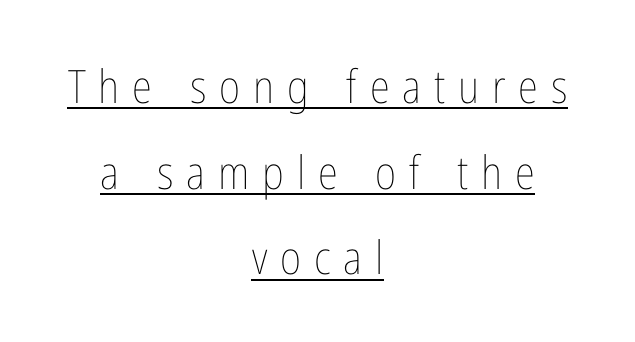
Compared with typical body copy, the letter spacing here is much looser. If you folded the block vertically in half, each line would mirror itself in length. You could not count columns in this text — the font is proportionally spaced. The lettering is marked with a stroke running underneath it.
